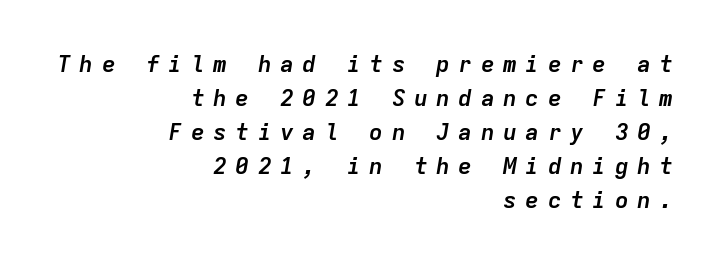
Q: Is the text bold? A: Yes.
Q: Is the text italic (slanted)? A: Yes, it leans right by about 9 degrees.
Q: Is the text underlined? A: No.
Q: How is the paragraph aligned? A: Right-aligned.
Q: Is the spacing between letters normal or unusually wide? A: Unusually wide.
Q: Is the spacing between lines tight, normal or loose? A: Normal.
